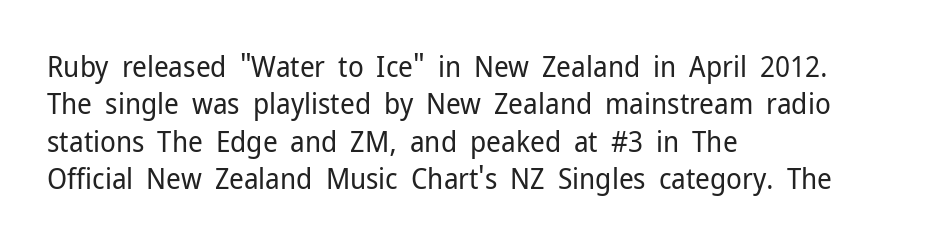
Are there feet on the stems? There aren't — it's a sans. The gap between lines stays unmarked. Does the lettering tilt? It doesn't — this is upright. Each letter keeps its own natural width here, so spacing adapts to shape. How are the letters spaced? Ordinarily, with no added tracking. The compositor pushed each line to the left boundary.
